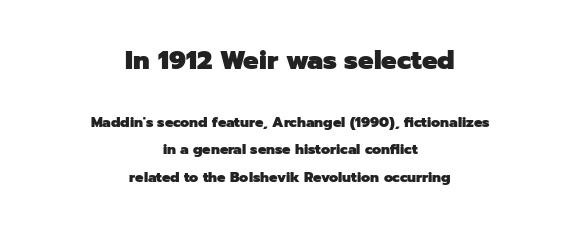
{"italic": "no", "bold": "yes", "underline": "no", "align": "center", "line_spacing": "loose", "line_spacing_ratio": 1.94, "letter_spacing": "normal", "letter_spacing_em": 0.0, "larger_block": "first", "size_ratio": 1.86, "glyph_px": 26}
